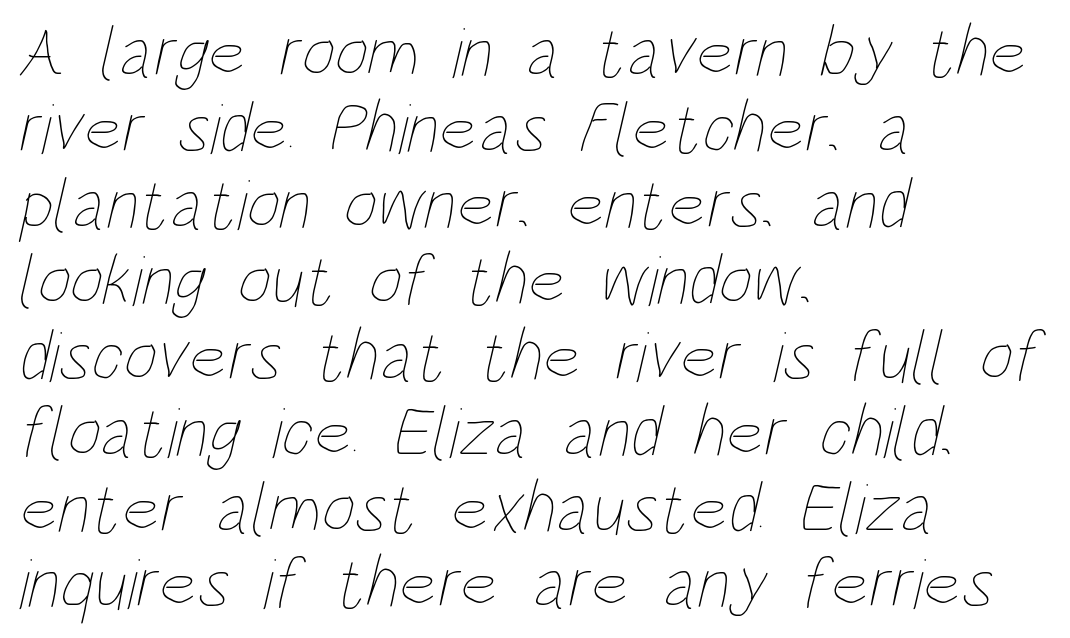
What's the leading like? Squeezed, with rows nearly overlapping. Typeset ragged right — the left edge is the straight one. The gaps between neighbouring characters are ordinary and unremarkable. The rendering uses natural spacing where letterforms have individual widths. The baseline area is clear.
